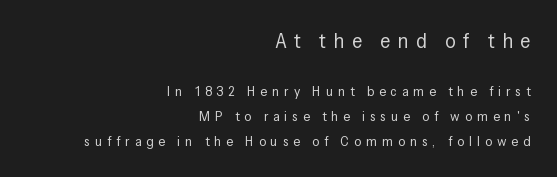
{"italic": "no", "bold": "no", "underline": "no", "align": "right", "line_spacing_ratio": 1.8, "letter_spacing": "wide", "letter_spacing_em": 0.35, "larger_block": "first", "size_ratio": 1.5, "glyph_px": 21}
